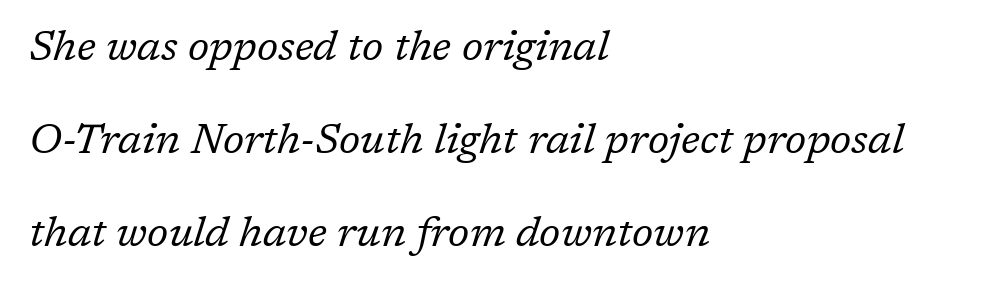
Q: Is the text bold? A: No.
Q: Is the text italic (slanted)? A: Yes, it leans right by about 17 degrees.
Q: Is the typeface a serif or a sans-serif typeface? A: Serif.
Q: Is the text underlined? A: No.
Q: How is the paragraph aligned? A: Left-aligned.
Q: Is the spacing between letters normal or unusually wide? A: Normal.
Q: Is the spacing between lines tight, normal or loose? A: Loose.
Q: Width (condensed, normal, or wide)? A: Normal.
Q: Stroke contrast? A: Low.
Q: x-height? A: Medium.
Q: Monospaced? A: No.
